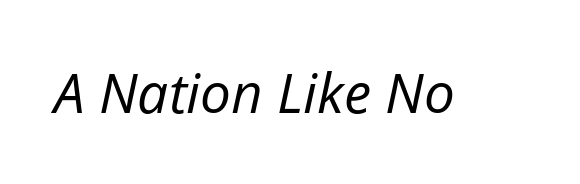
Q: Is the text bold? A: No.
Q: Is the text italic (slanted)? A: Yes, it leans right by about 12 degrees.
Q: Is the text underlined? A: No.
Q: Is the spacing between letters normal or unusually wide? A: Normal.
Q: Width (condensed, normal, or wide)? A: Normal.
Q: Stroke contrast? A: Low.
Q: x-height? A: Medium.
Q: Monospaced? A: No.
